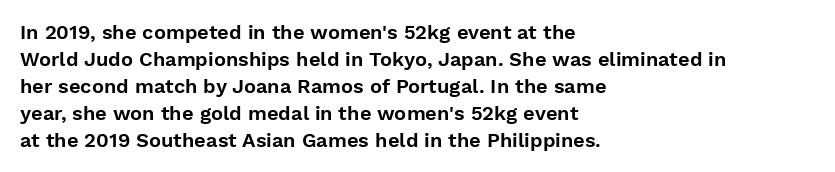
The image shows 20 px text type, upright; set left-aligned, normal line spacing (1.35x), normal letter spacing, not underlined.
